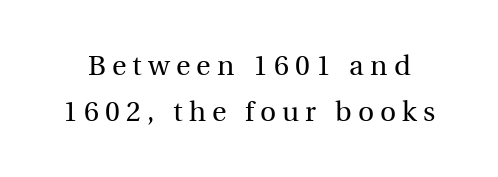
The image shows 28 px regular-weight serif type, upright; set normal line spacing (1.66x), unusually wide letter spacing (+0.22 em), not underlined; a medium x-height.
